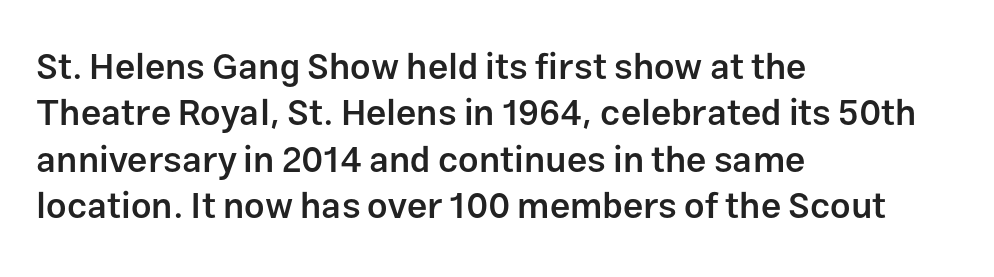
The image shows 36 px semibold sans-serif type, upright; set left-aligned, normal line spacing (1.29x), normal letter spacing, not underlined; low stroke contrast and a medium x-height.
